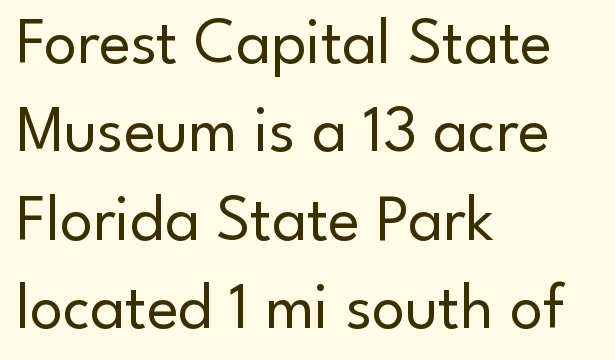
The image shows 66 px regular-weight sans-serif type, upright; set left-aligned, normal line spacing (1.34x), normal letter spacing, not underlined; low stroke contrast and a small x-height.
